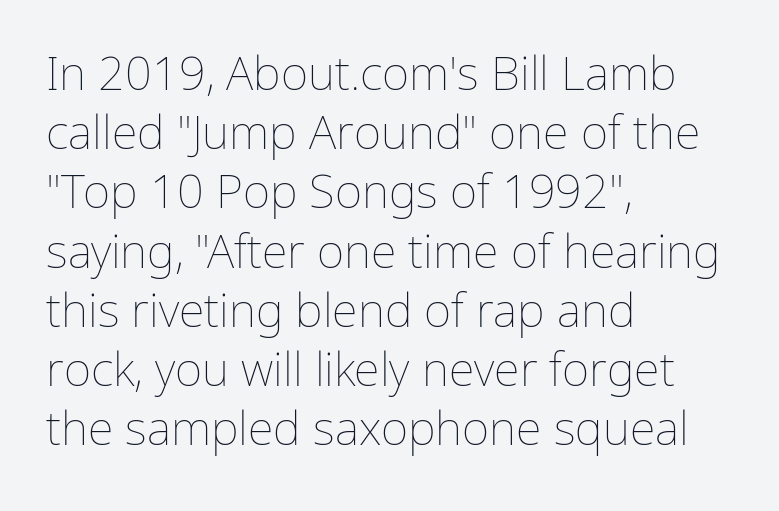
Q: Is the text bold? A: No.
Q: Is the text italic (slanted)? A: No, it is upright.
Q: Is the text underlined? A: No.
Q: How is the paragraph aligned? A: Left-aligned.
Q: Is the spacing between letters normal or unusually wide? A: Normal.
Q: Is the spacing between lines tight, normal or loose? A: Normal.
Q: Width (condensed, normal, or wide)? A: Normal.
Q: Stroke contrast? A: Low.
Q: x-height? A: Medium.
Q: Monospaced? A: No.
